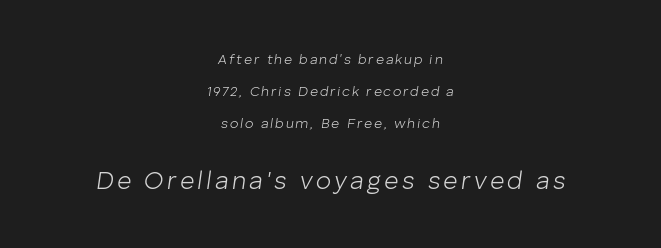
The gap between lines stays unmarked. Posture: slanted. What's the leading like? Stretched, with rows far apart. Is the type heavy? It reads as light-to-regular instead.
